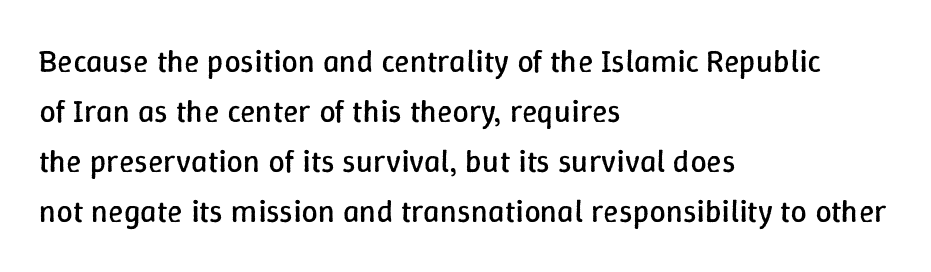
Each letter keeps its own natural width here, so spacing adapts to shape. Horizontal bands of white between lines are of average thickness. Standard letterfit; no display-style spreading of the glyphs. This sample uses an upright cut, with every glyph sitting square on the baseline. Think standard paragraph weight, or any step lighter than that. This sample is left-justified, so line endings fall wherever the words run out.
